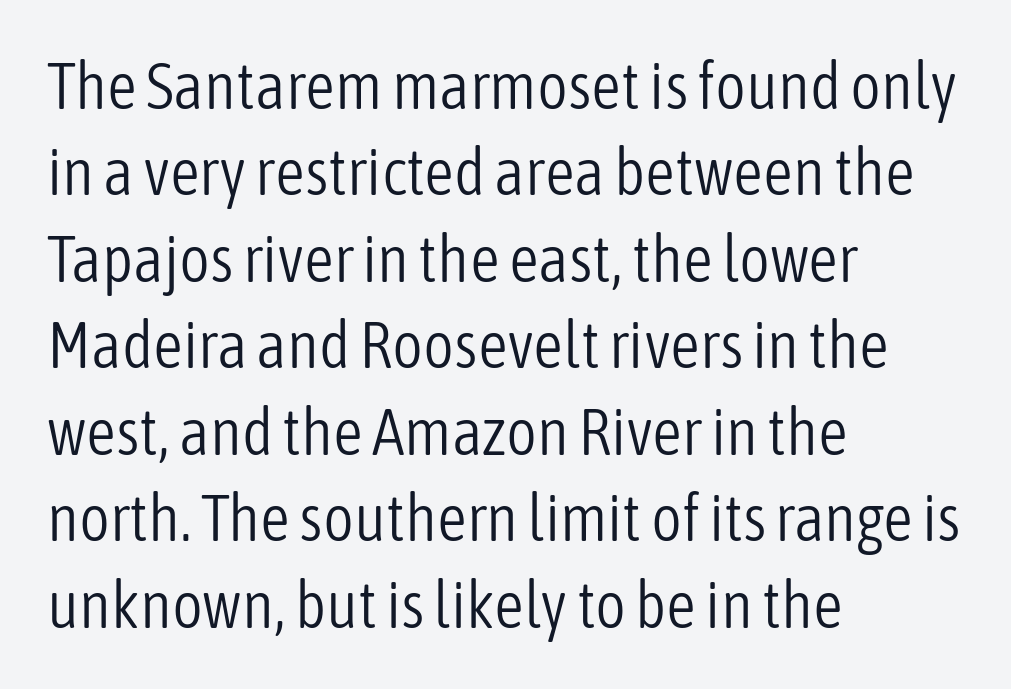
Q: Is the text bold? A: No.
Q: Is the text italic (slanted)? A: No, it is upright.
Q: Is the typeface a serif or a sans-serif typeface? A: Sans-serif.
Q: Is the text underlined? A: No.
Q: How is the paragraph aligned? A: Left-aligned.
Q: Is the spacing between letters normal or unusually wide? A: Normal.
Q: Is the spacing between lines tight, normal or loose? A: Normal.
Q: Width (condensed, normal, or wide)? A: Condensed.
Q: Stroke contrast? A: Low.
Q: x-height? A: Medium.
Q: Monospaced? A: No.
